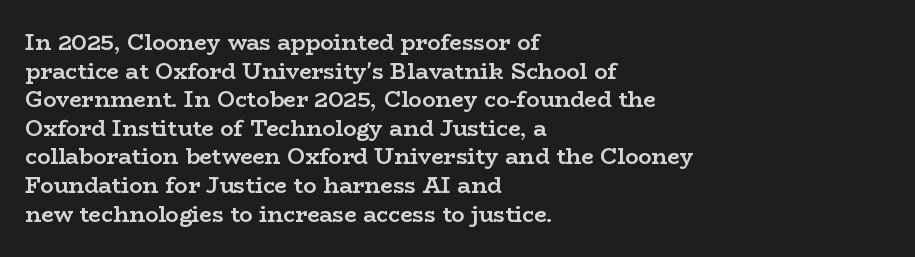
The image shows 22 px bold type, upright; set left-aligned, normal line spacing (1.3x), normal letter spacing, not underlined.
